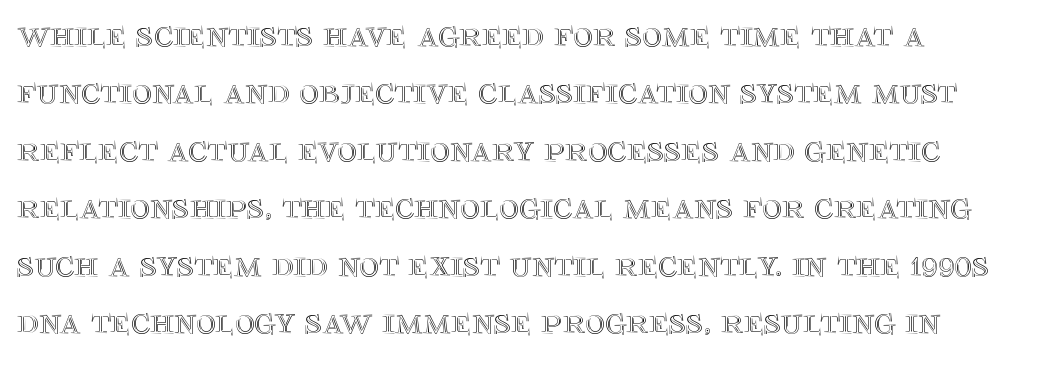
Q: Is the text italic (slanted)? A: No, it is upright.
Q: Is the text underlined? A: No.
Q: Is the spacing between letters normal or unusually wide? A: Normal.
Q: Is the spacing between lines tight, normal or loose? A: Normal.
Q: Width (condensed, normal, or wide)? A: Normal.
Q: x-height? A: Large.
Q: Monospaced? A: No.
